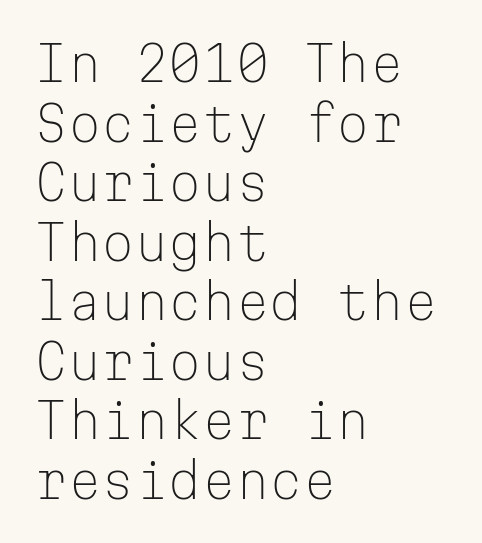
{"serif": "no", "italic": "no", "bold": "no", "weight": "light", "width": "normal", "stroke_contrast": "low", "x_height": "medium", "monospaced": "yes", "underline": "no", "align": "left", "line_spacing_ratio": 1.24, "letter_spacing": "normal", "letter_spacing_em": 0.0, "glyph_px": 48}
